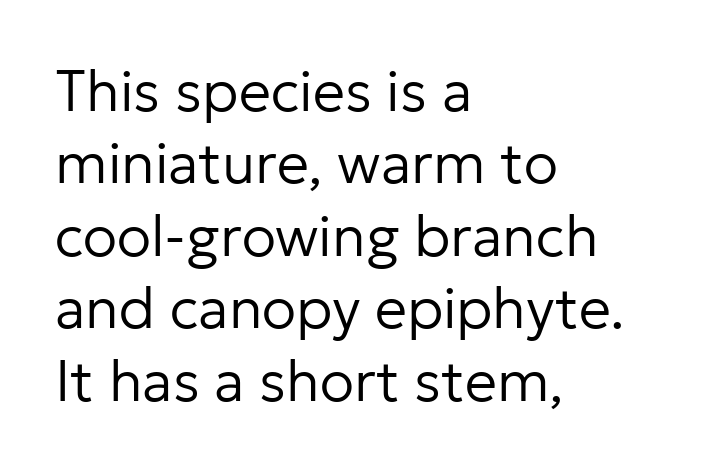
Q: Is the text bold? A: No.
Q: Is the text italic (slanted)? A: No, it is upright.
Q: Is the typeface a serif or a sans-serif typeface? A: Sans-serif.
Q: Is the text underlined? A: No.
Q: How is the paragraph aligned? A: Left-aligned.
Q: Is the spacing between letters normal or unusually wide? A: Normal.
Q: Is the spacing between lines tight, normal or loose? A: Normal.
Q: Width (condensed, normal, or wide)? A: Normal.
Q: Stroke contrast? A: Low.
Q: x-height? A: Medium.
Q: Monospaced? A: No.
